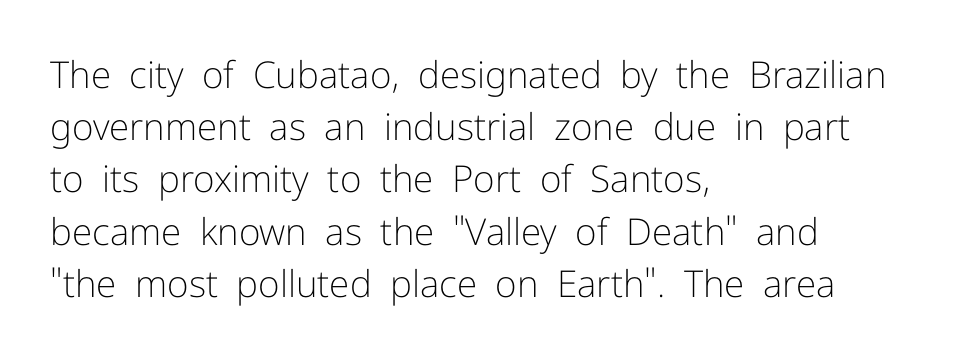
Q: Is the text bold? A: No.
Q: Is the text italic (slanted)? A: No, it is upright.
Q: Is the typeface a serif or a sans-serif typeface? A: Sans-serif.
Q: Is the text underlined? A: No.
Q: How is the paragraph aligned? A: Left-aligned.
Q: Is the spacing between letters normal or unusually wide? A: Normal.
Q: Is the spacing between lines tight, normal or loose? A: Normal.
Q: Width (condensed, normal, or wide)? A: Normal.
Q: Stroke contrast? A: Low.
Q: x-height? A: Medium.
Q: Monospaced? A: No.
